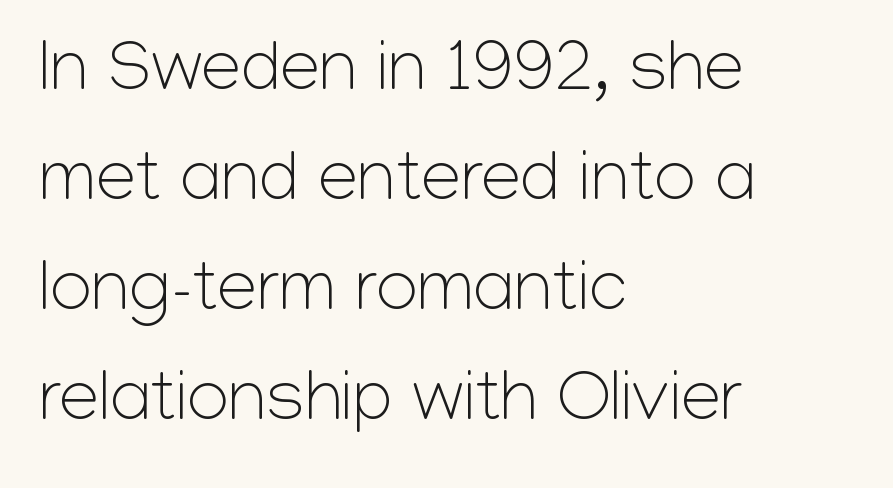
Underline: absent. Unlike italic type, these characters show no tilt at all. The compositor pushed each line to the left boundary. These lines are rendered in a variable-pitch font. Check where the strokes stop: nothing finishes them off — pure sans. The cut favours lightness, reaching ordinary text weight at its darkest.
